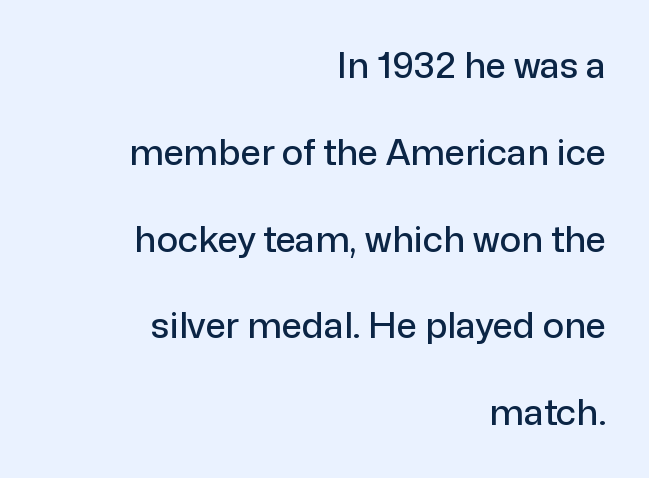
{"serif": "no", "italic": "no", "width": "normal", "stroke_contrast": "low", "x_height": "medium", "monospaced": "no", "underline": "no", "align": "right", "line_spacing": "loose", "line_spacing_ratio": 2.41, "letter_spacing": "normal", "letter_spacing_em": 0.0, "glyph_px": 36}
